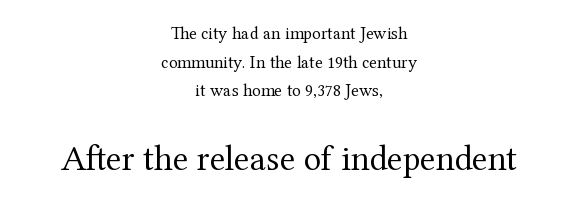
The typography opts for an upright posture over an oblique one. Horizontal alignment here is central, giving a formal, balanced look. Just letters on the line, the space beneath them empty. Here the second block reads like a headline and the first like body copy. On a weight scale, this lands at 450 or below.
